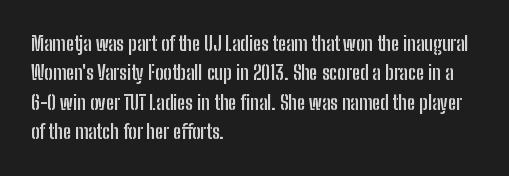
The image shows 20 px bold type, upright; set left-aligned, normal line spacing (1.47x), normal letter spacing, not underlined.
